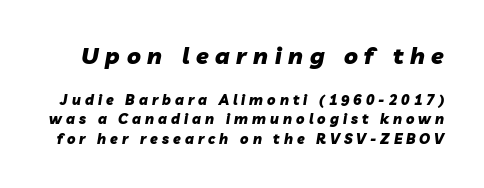
Q: Is the text bold? A: Yes.
Q: Is the text italic (slanted)? A: Yes, it leans right by about 10 degrees.
Q: Is the text underlined? A: No.
Q: Is the spacing between letters normal or unusually wide? A: Unusually wide.
Q: Is the spacing between lines tight, normal or loose? A: Normal.
Q: Which block of text is set in a larger size, the first (top) or the second (bottom)? A: The first (top) one.
